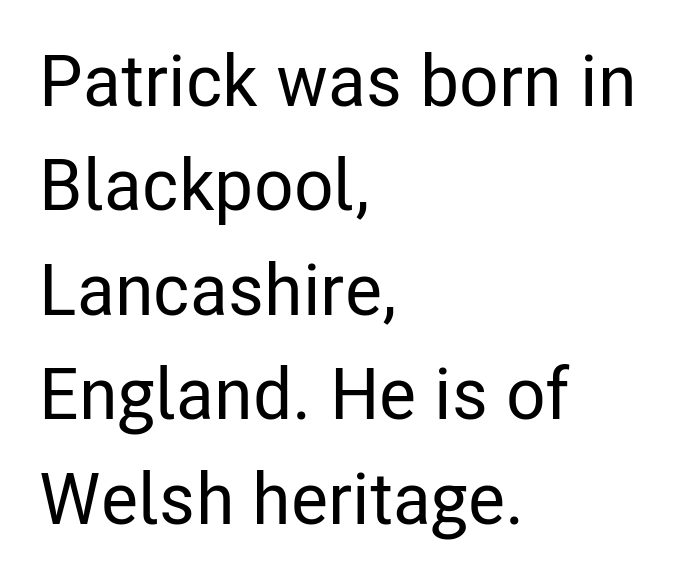
Regarding leading, the lines here are spaced in the standard way. A typesetter would call this zero additional tracking. This sample uses a sans-serif face. Vertical strokes here are truly vertical.
